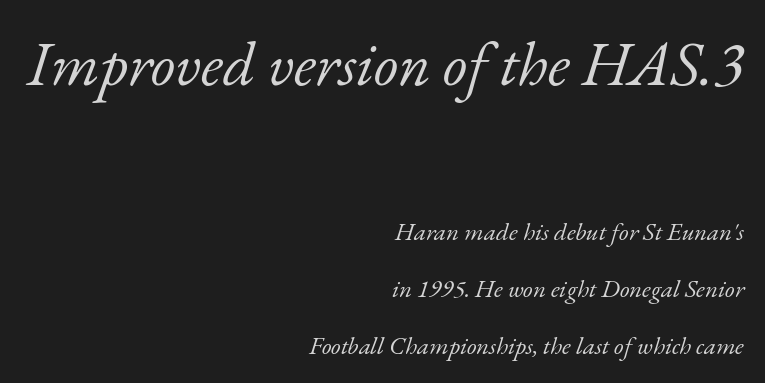
The image shows 63 px light serif type, italic (leaning right); set right-aligned, loose line spacing (2.27x), normal letter spacing, not underlined; the first (top) block is 2.52x larger; low stroke contrast and a small x-height.
